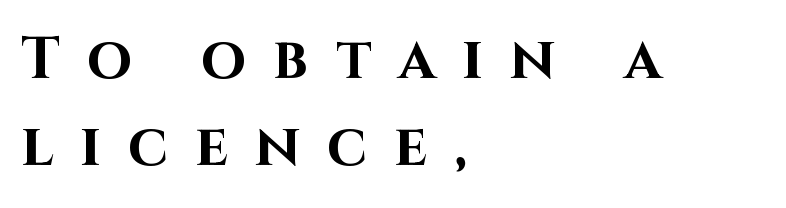
The image shows 58 px bold sans-serif type, upright; set left-aligned, normal line spacing (1.5x), unusually wide letter spacing (+0.47 em), not underlined; high stroke contrast and a large x-height.
